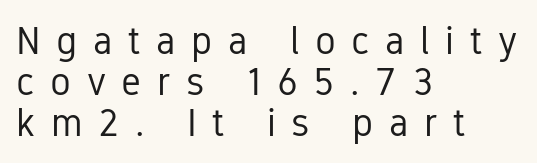
{"serif": "no", "italic": "no", "bold": "no", "weight": "regular", "width": "condensed", "stroke_contrast": "low", "x_height": "medium", "monospaced": "no", "underline": "no", "align": "left", "line_spacing": "tight", "line_spacing_ratio": 1.05, "letter_spacing": "wide", "letter_spacing_em": 0.4, "glyph_px": 39}
